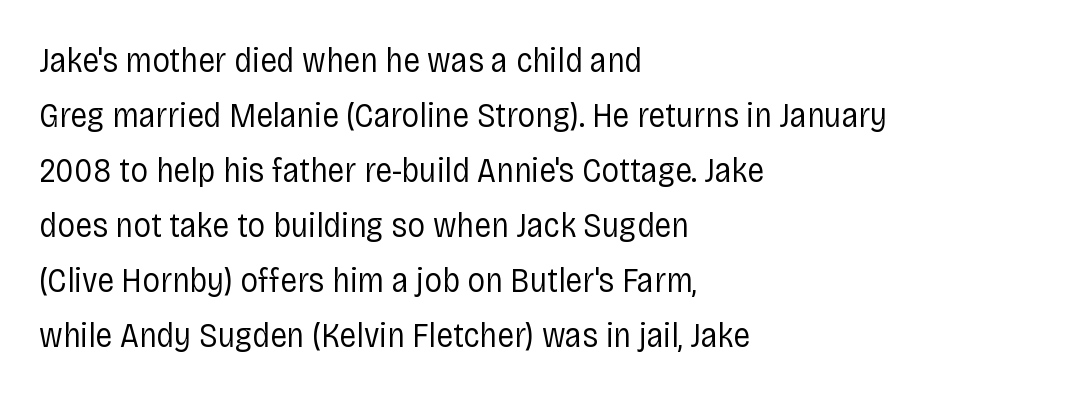
Q: Is the text bold? A: No.
Q: Is the text italic (slanted)? A: No, it is upright.
Q: Is the typeface a serif or a sans-serif typeface? A: Sans-serif.
Q: Is the text underlined? A: No.
Q: How is the paragraph aligned? A: Left-aligned.
Q: Is the spacing between letters normal or unusually wide? A: Normal.
Q: Is the spacing between lines tight, normal or loose? A: Normal.
Q: Width (condensed, normal, or wide)? A: Condensed.
Q: Stroke contrast? A: Low.
Q: x-height? A: Large.
Q: Monospaced? A: No.
